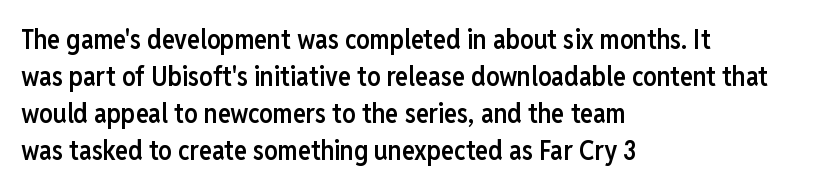
Nobody touched the tracking dial on this one. The space between consecutive lines is moderate. The area under the type is left untouched. Posture: straight, roman, zero tilt. The glyphs have the mass of a demibold cut, below bold.
